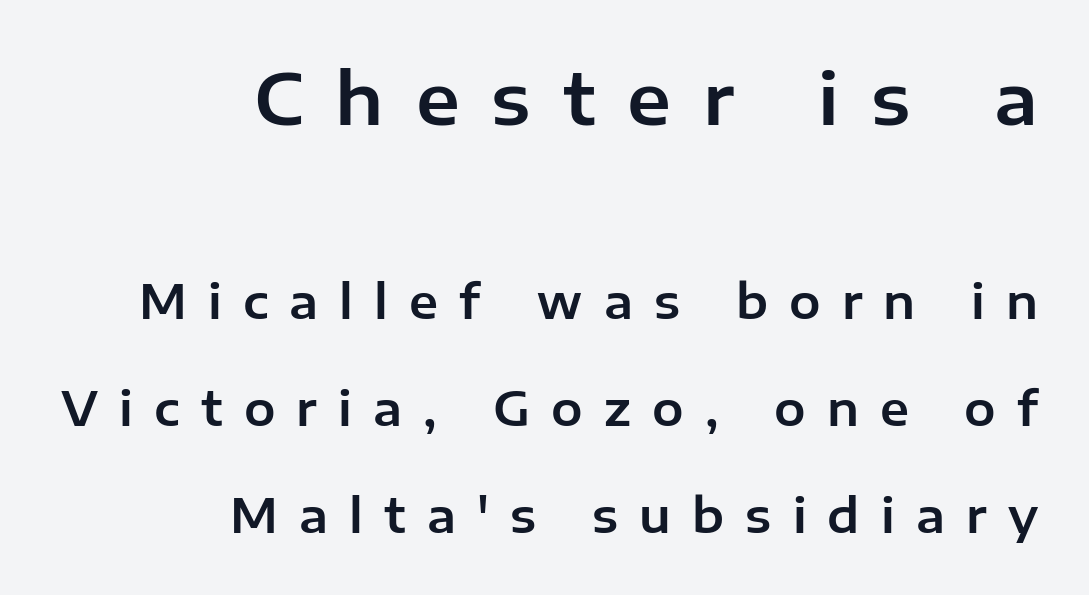
Upright lettering throughout. Reading down the column, the eye jumps a long way to each next line. Note: no serifs on the glyphs. The passage shown is typed in a proportional face where columns would drift.
